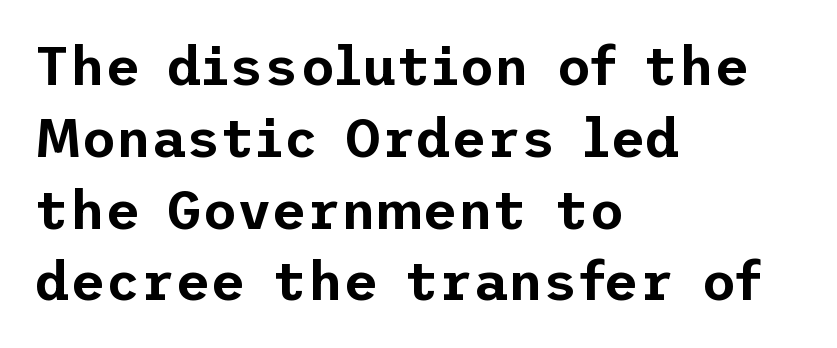
{"serif": "no", "italic": "no", "width": "normal", "stroke_contrast": "low", "x_height": "medium", "underline": "no", "align": "left", "line_spacing": "normal", "line_spacing_ratio": 1.33, "letter_spacing": "normal", "letter_spacing_em": 0.0, "glyph_px": 54}
